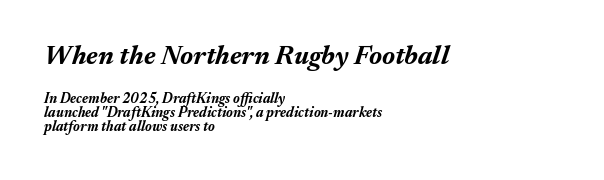
Q: Is the text bold? A: Yes.
Q: Is the text italic (slanted)? A: Yes, it leans right by about 17 degrees.
Q: Is the text underlined? A: No.
Q: How is the paragraph aligned? A: Left-aligned.
Q: Is the spacing between letters normal or unusually wide? A: Normal.
Q: Is the spacing between lines tight, normal or loose? A: Tight.
Q: Which block of text is set in a larger size, the first (top) or the second (bottom)? A: The first (top) one.
